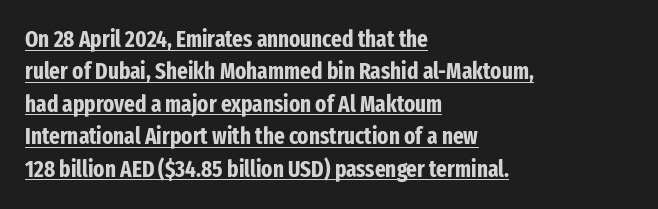
{"italic": "no", "bold": "yes", "underline": "yes", "align": "left", "line_spacing": "normal", "line_spacing_ratio": 1.41, "letter_spacing": "normal", "letter_spacing_em": 0.0, "glyph_px": 23}
